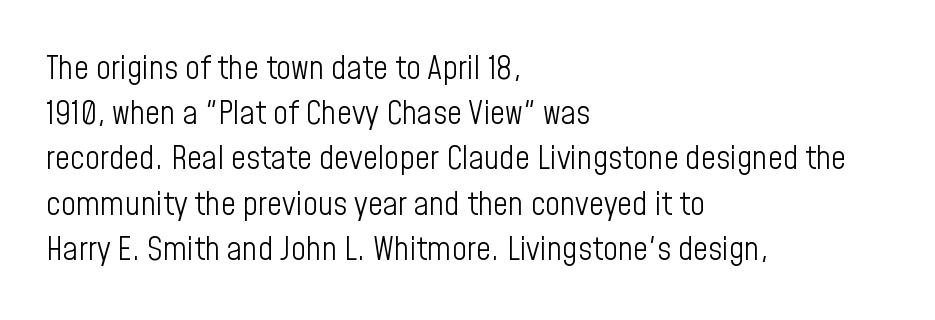
{"serif": "no", "italic": "no", "bold": "no", "weight": "light", "width": "condensed", "stroke_contrast": "low", "x_height": "medium", "monospaced": "no", "underline": "no", "align": "left", "line_spacing": "normal", "line_spacing_ratio": 1.37, "letter_spacing": "normal", "letter_spacing_em": 0.0, "glyph_px": 33}
